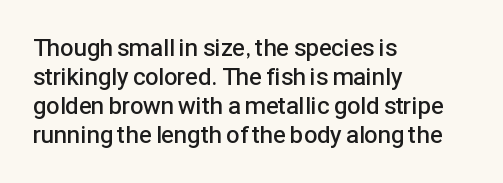
Q: Is the text bold? A: Semi-bold.
Q: Is the text italic (slanted)? A: No, it is upright.
Q: Is the text underlined? A: No.
Q: How is the paragraph aligned? A: Left-aligned.
Q: Is the spacing between letters normal or unusually wide? A: Normal.
